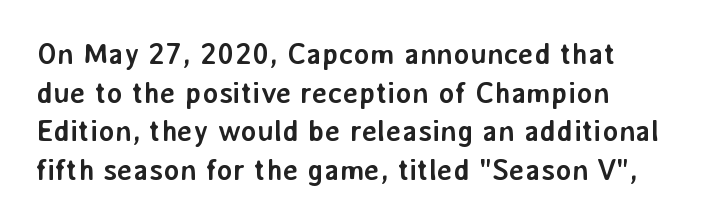
{"serif": "no", "italic": "no", "bold": "yes", "weight": "semibold", "width": "normal", "stroke_contrast": "low", "x_height": "medium", "monospaced": "no", "underline": "no", "line_spacing": "normal", "line_spacing_ratio": 1.29, "letter_spacing": "normal", "letter_spacing_em": 0.0, "glyph_px": 30}
